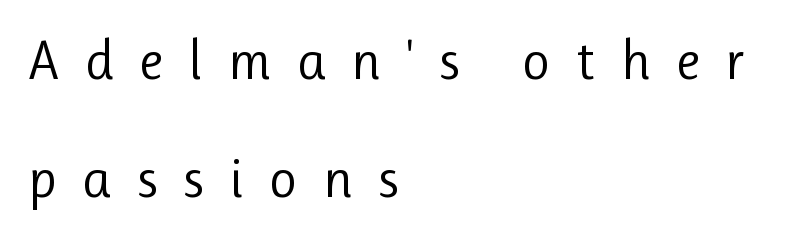
The image shows 55 px regular-weight sans-serif type, upright; set left-aligned, loose line spacing (2.14x), unusually wide letter spacing (+0.46 em), not underlined; low stroke contrast and a medium x-height.
